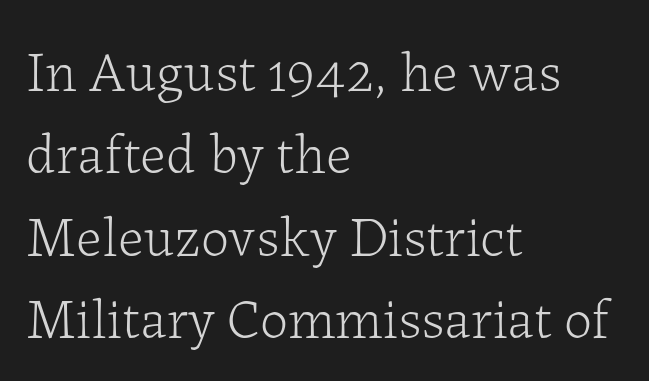
Q: Is the text bold? A: No.
Q: Is the text italic (slanted)? A: No, it is upright.
Q: Is the typeface a serif or a sans-serif typeface? A: Serif.
Q: Is the text underlined? A: No.
Q: How is the paragraph aligned? A: Left-aligned.
Q: Is the spacing between letters normal or unusually wide? A: Normal.
Q: Is the spacing between lines tight, normal or loose? A: Normal.
Q: Width (condensed, normal, or wide)? A: Normal.
Q: Stroke contrast? A: Low.
Q: x-height? A: Medium.
Q: Monospaced? A: No.
